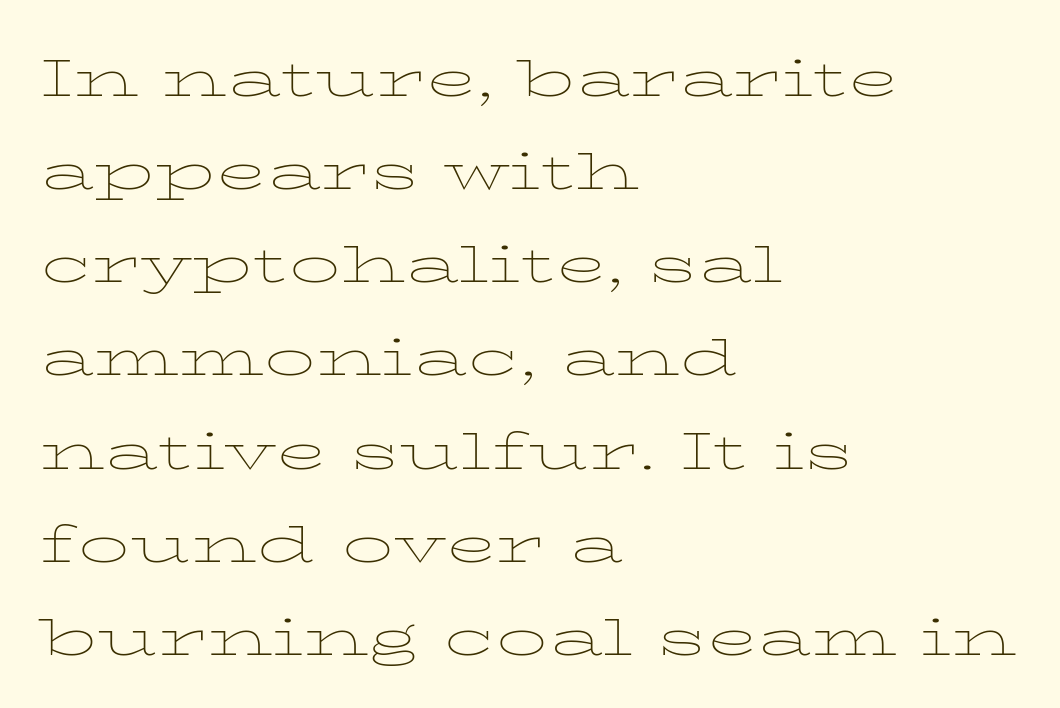
Inter-character spacing is left at the font's built-in metrics. Check the space under the baseline: it is left empty. The vertical gap from one line to the next is medium. The type sits square on the baseline with zero lean.
